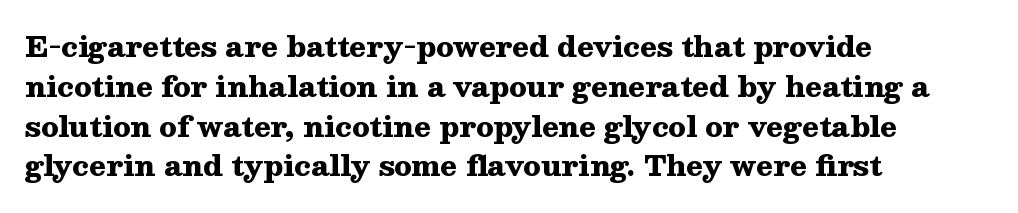
The paragraph shown leans on its left margin. The vertical gap from one line to the next is medium. Rule under the text: the space is simply empty. You could not count columns in this text — the font is proportionally spaced. Tracking value appears to be zero — textbook default spacing.
